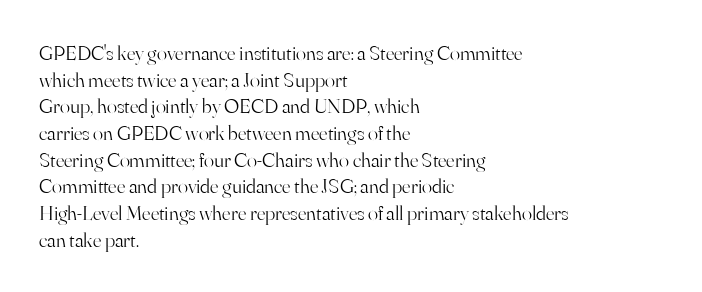
Summary of weight: not heavy and not bold. The vertical gap from one line to the next is medium. The type is set solid horizontally, with unmodified tracking. No italicization has been applied; the sample stays upright. The paragraph shown leans on its left margin. The gap between lines stays unmarked.
